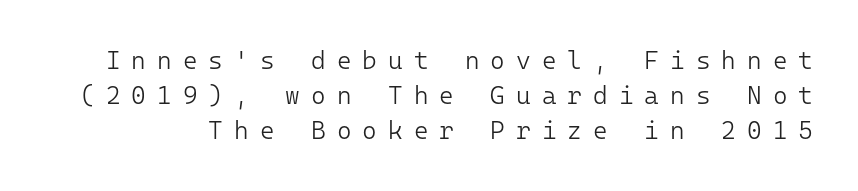
The image shows 25 px text type, upright; set normal line spacing (1.41x), unusually wide letter spacing (+0.44 em), not underlined.
